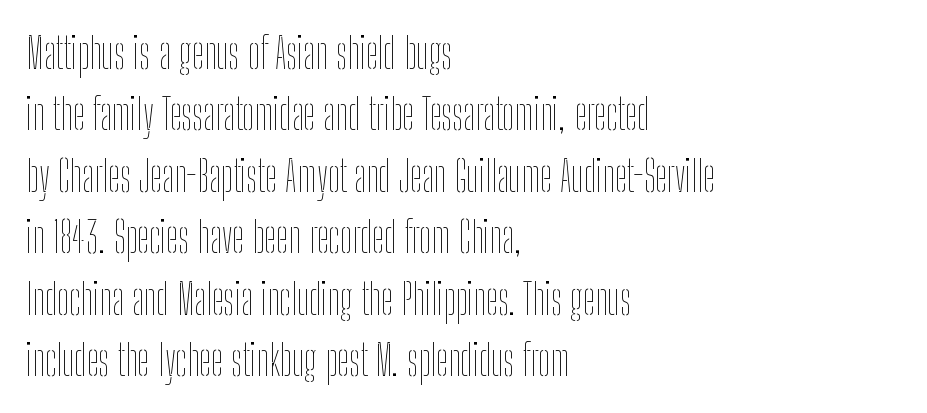
{"italic": "no", "bold": "no", "weight": "thin", "width": "condensed", "stroke_contrast": "low", "x_height": "medium", "monospaced": "no", "underline": "no", "align": "left", "line_spacing": "normal", "line_spacing_ratio": 1.43, "letter_spacing": "normal", "letter_spacing_em": 0.0, "glyph_px": 43}
